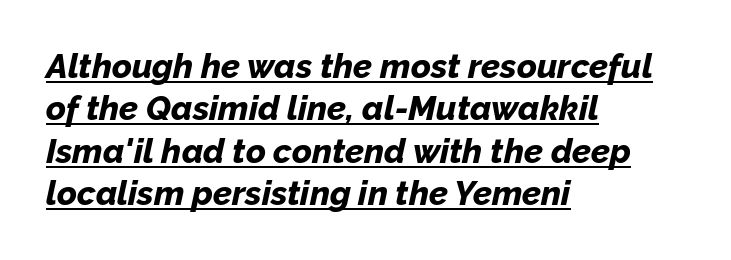
Q: Is the text bold? A: Yes.
Q: Is the text italic (slanted)? A: Yes, it leans right by about 12 degrees.
Q: Is the text underlined? A: Yes.
Q: How is the paragraph aligned? A: Left-aligned.
Q: Is the spacing between letters normal or unusually wide? A: Normal.
Q: Is the spacing between lines tight, normal or loose? A: Normal.
Q: Width (condensed, normal, or wide)? A: Normal.
Q: Stroke contrast? A: Low.
Q: x-height? A: Medium.
Q: Monospaced? A: No.
